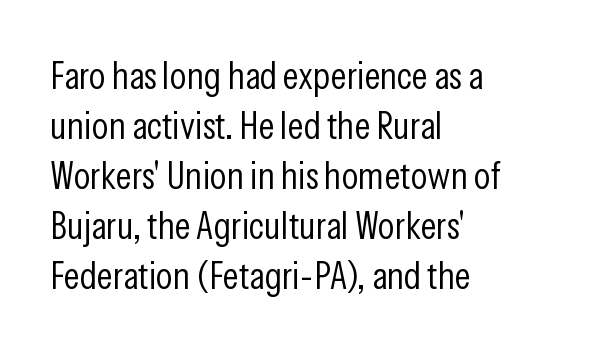
{"serif": "no", "italic": "no", "bold": "no", "weight": "light", "width": "condensed", "stroke_contrast": "low", "x_height": "medium", "monospaced": "no", "underline": "no", "align": "left", "line_spacing": "normal", "line_spacing_ratio": 1.28, "letter_spacing": "normal", "letter_spacing_em": 0.0, "glyph_px": 39}
